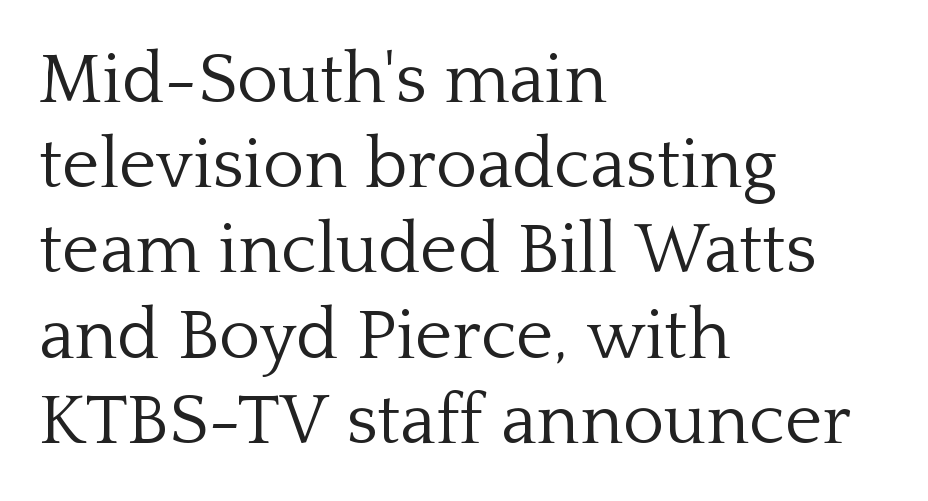
The image shows 71 px light serif type, upright; set left-aligned, line spacing 1.2x, normal letter spacing, not underlined; low stroke contrast and a medium x-height.
